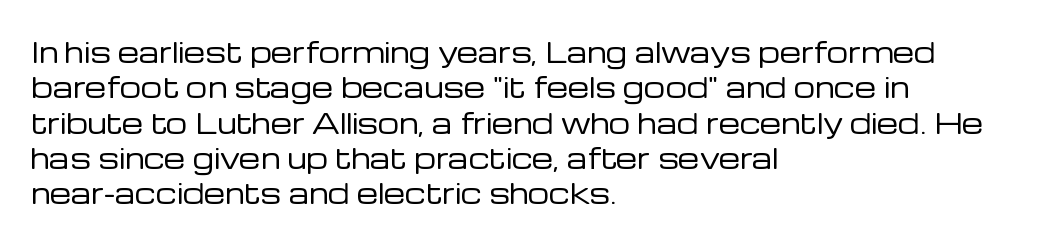
Line beginnings align vertically; line endings do not. The typography opts for an upright posture over an oblique one. Baseline-to-baseline distance is the conventional proportion of letter height. The characters are drawn with everyday or finer stroke widths. Here the glyphs are tracked normally, forming tight word shapes.
